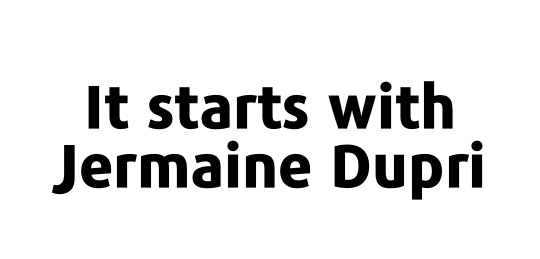
{"serif": "no", "italic": "no", "bold": "yes", "weight": "bold", "width": "normal", "stroke_contrast": "low", "x_height": "medium", "monospaced": "no", "underline": "no", "line_spacing": "tight", "line_spacing_ratio": 0.98, "letter_spacing": "normal", "letter_spacing_em": 0.0, "glyph_px": 60}
